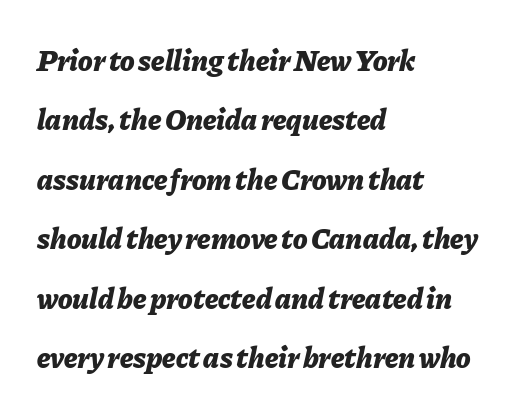
{"italic": "yes", "lean": "right", "slant_degrees": 11, "bold": "yes", "weight": "bold", "width": "normal", "stroke_contrast": "low", "x_height": "medium", "monospaced": "no", "underline": "no", "align": "left", "line_spacing": "loose", "line_spacing_ratio": 1.98, "letter_spacing": "normal", "letter_spacing_em": 0.0, "glyph_px": 30}
